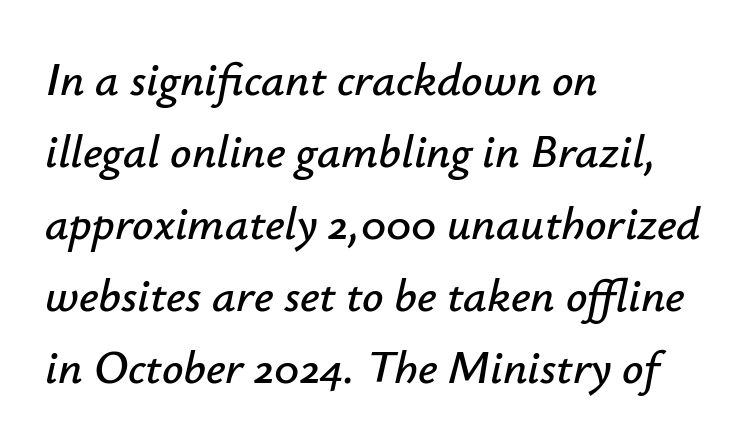
Q: Is the text italic (slanted)? A: Yes, it leans right by about 12 degrees.
Q: Is the text underlined? A: No.
Q: How is the paragraph aligned? A: Left-aligned.
Q: Is the spacing between letters normal or unusually wide? A: Normal.
Q: Is the spacing between lines tight, normal or loose? A: Normal.
Q: Width (condensed, normal, or wide)? A: Normal.
Q: Stroke contrast? A: Low.
Q: x-height? A: Small.
Q: Monospaced? A: No.
